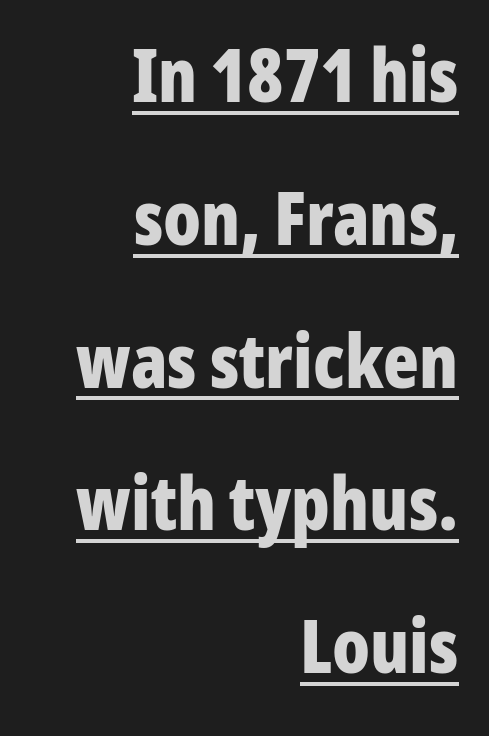
{"serif": "no", "italic": "no", "bold": "yes", "weight": "bold", "width": "condensed", "stroke_contrast": "low", "x_height": "medium", "monospaced": "no", "underline": "yes", "align": "right", "line_spacing": "loose", "line_spacing_ratio": 1.93, "letter_spacing": "normal", "letter_spacing_em": 0.0, "glyph_px": 74}
